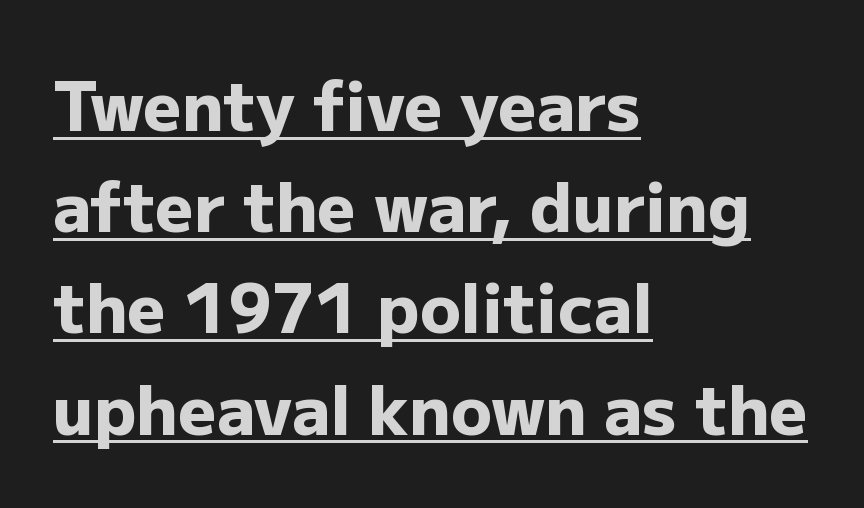
The image shows 67 px heavy sans-serif type, upright; set left-aligned, normal line spacing (1.51x), normal letter spacing, underlined; low stroke contrast and a medium x-height.
